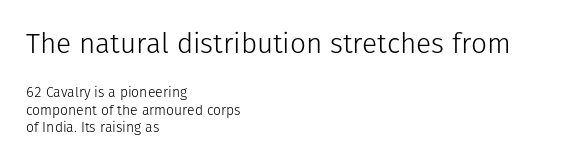
Q: Is the text bold? A: No.
Q: Is the text italic (slanted)? A: No, it is upright.
Q: Is the typeface a serif or a sans-serif typeface? A: Sans-serif.
Q: Is the text underlined? A: No.
Q: How is the paragraph aligned? A: Left-aligned.
Q: Is the spacing between letters normal or unusually wide? A: Normal.
Q: Is the spacing between lines tight, normal or loose? A: Normal.
Q: Which block of text is set in a larger size, the first (top) or the second (bottom)? A: The first (top) one.
Q: Width (condensed, normal, or wide)? A: Normal.
Q: Stroke contrast? A: Low.
Q: x-height? A: Medium.
Q: Monospaced? A: No.
